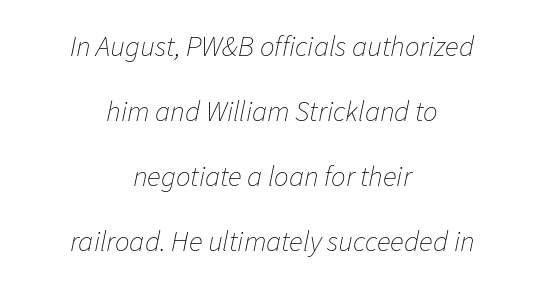
Q: Is the text bold? A: No.
Q: Is the text italic (slanted)? A: Yes, it leans right by about 11 degrees.
Q: Is the text underlined? A: No.
Q: How is the paragraph aligned? A: Centered.
Q: Is the spacing between letters normal or unusually wide? A: Normal.
Q: Is the spacing between lines tight, normal or loose? A: Loose.
Q: Width (condensed, normal, or wide)? A: Normal.
Q: Stroke contrast? A: Low.
Q: x-height? A: Medium.
Q: Monospaced? A: No.
